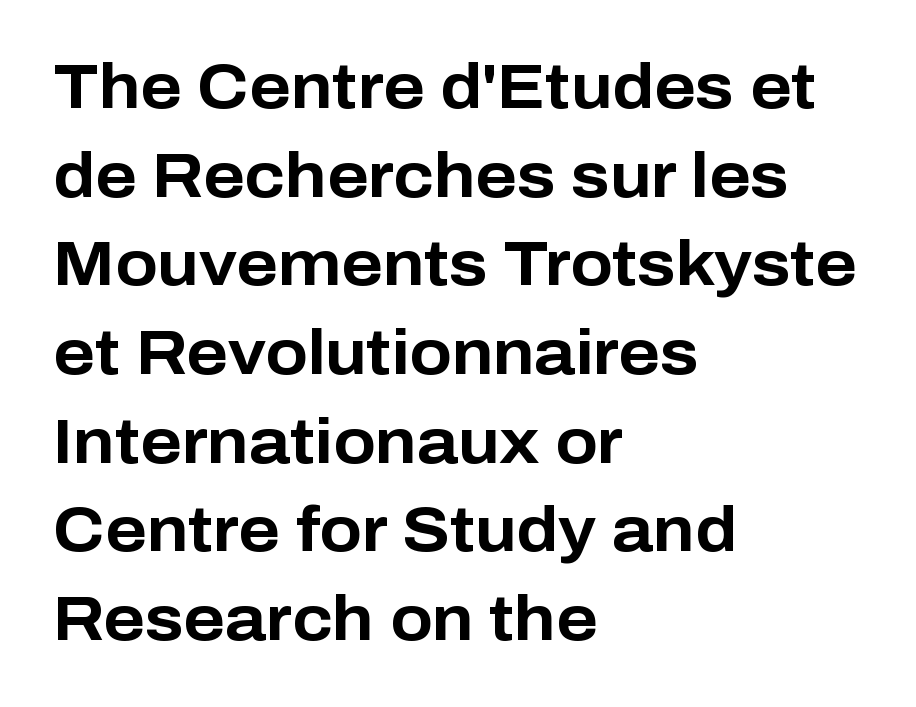
The image shows 62 px bold sans-serif type, upright; set left-aligned, normal line spacing (1.43x), normal letter spacing, not underlined; low stroke contrast and a medium x-height.
